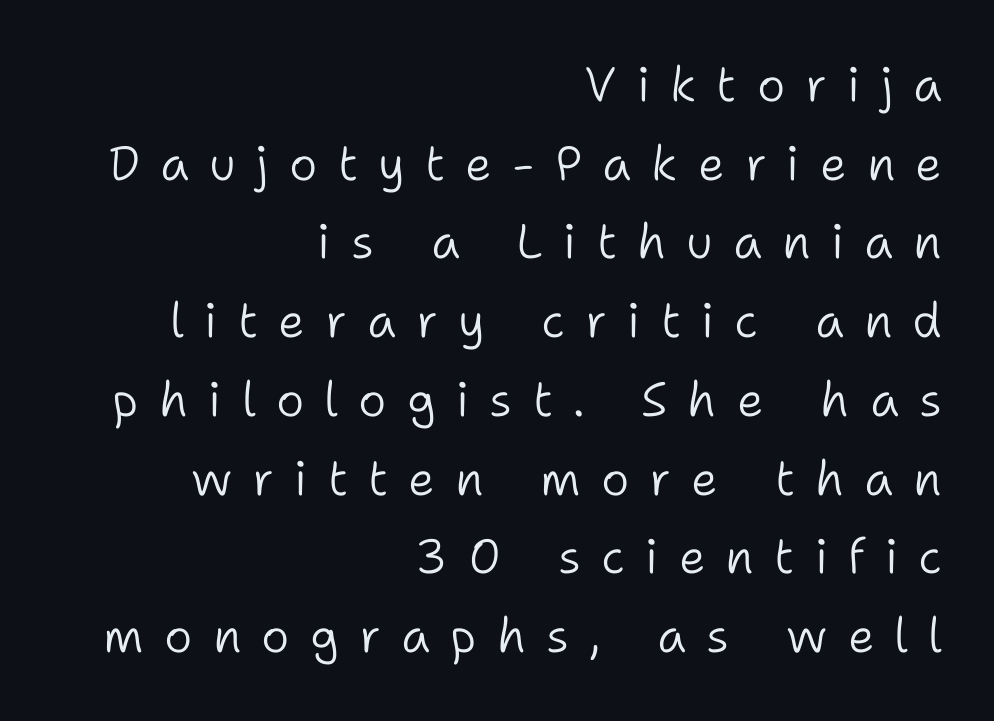
{"serif": "no", "italic": "no", "bold": "no", "weight": "light", "width": "normal", "stroke_contrast": "low", "x_height": "medium", "monospaced": "no", "underline": "no", "align": "right", "line_spacing": "normal", "line_spacing_ratio": 1.64, "letter_spacing": "wide", "letter_spacing_em": 0.42, "glyph_px": 48}
